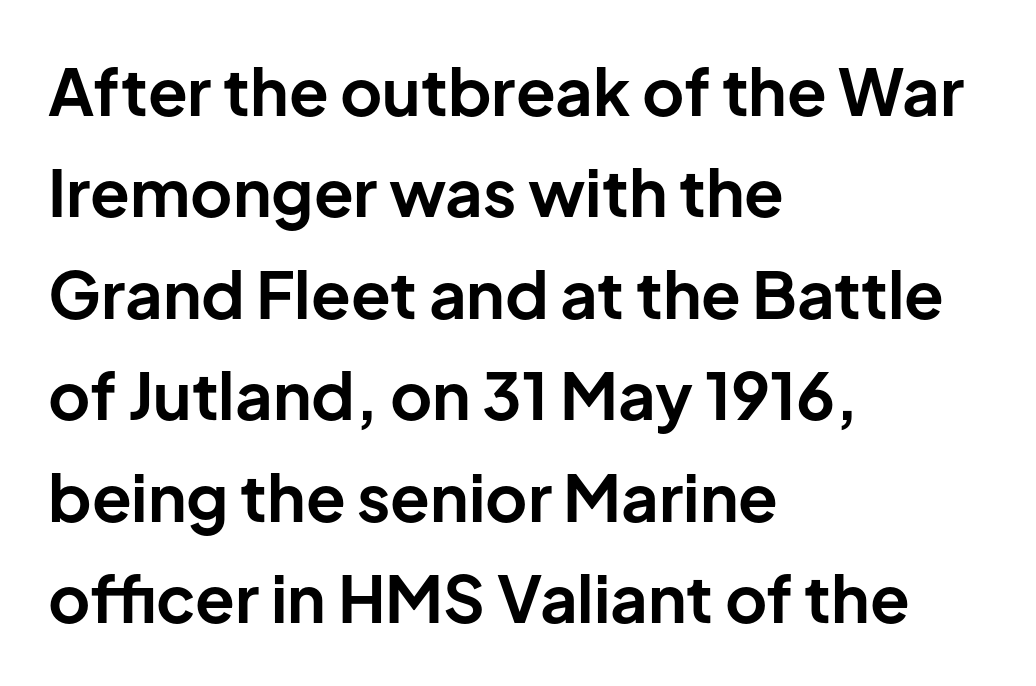
Q: Is the text bold? A: Yes.
Q: Is the text italic (slanted)? A: No, it is upright.
Q: Is the typeface a serif or a sans-serif typeface? A: Sans-serif.
Q: Is the text underlined? A: No.
Q: How is the paragraph aligned? A: Left-aligned.
Q: Is the spacing between letters normal or unusually wide? A: Normal.
Q: Is the spacing between lines tight, normal or loose? A: Normal.
Q: Width (condensed, normal, or wide)? A: Normal.
Q: Stroke contrast? A: Low.
Q: x-height? A: Medium.
Q: Monospaced? A: No.
